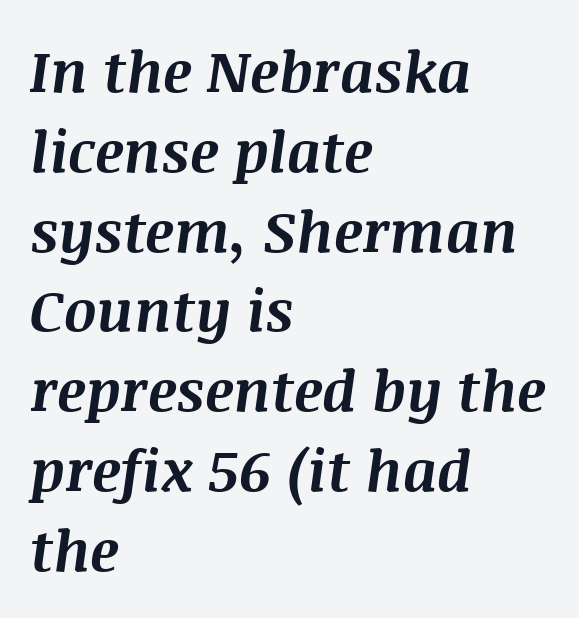
The image shows 57 px bold type, italic (leaning right); set left-aligned, normal line spacing (1.4x), normal letter spacing, not underlined; medium stroke contrast and a large x-height.
